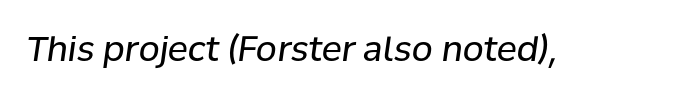
{"italic": "yes", "lean": "right", "slant_degrees": 8, "bold": "no", "weight": "regular", "width": "normal", "stroke_contrast": "low", "x_height": "medium", "monospaced": "no", "underline": "no", "letter_spacing": "normal", "letter_spacing_em": 0.0, "glyph_px": 34}
